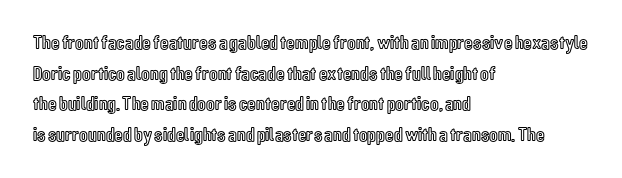
Posture: upright roman. Where is the straight margin? On the left. The passage shown stacks its lines at a standard gap. The passage shown is not underscored anywhere. The tracking reads as untouched default to a designer's eye.
